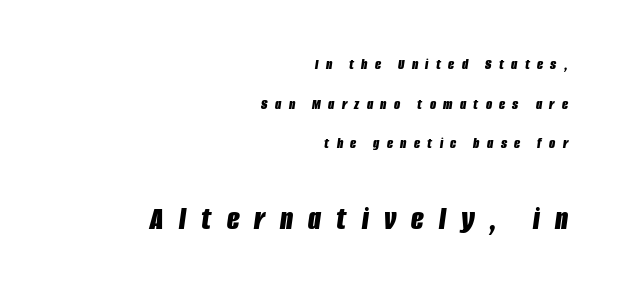
Q: Is the text bold? A: Yes.
Q: Is the text italic (slanted)? A: Yes, it leans right by about 8 degrees.
Q: Is the text underlined? A: No.
Q: How is the paragraph aligned? A: Right-aligned.
Q: Is the spacing between letters normal or unusually wide? A: Unusually wide.
Q: Is the spacing between lines tight, normal or loose? A: Loose.
Q: Which block of text is set in a larger size, the first (top) or the second (bottom)? A: The second (bottom) one.
Q: Width (condensed, normal, or wide)? A: Condensed.
Q: Stroke contrast? A: Low.
Q: x-height? A: Large.
Q: Monospaced? A: No.
